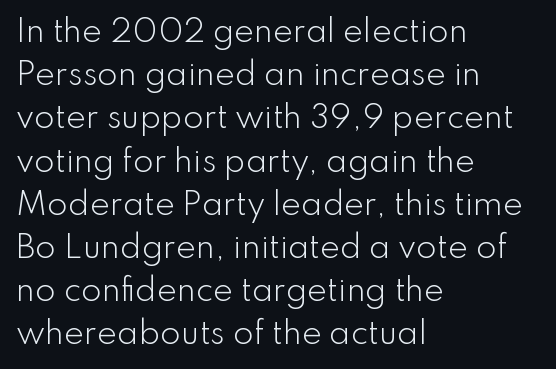
Q: Is the text bold? A: No.
Q: Is the text italic (slanted)? A: No, it is upright.
Q: Is the typeface a serif or a sans-serif typeface? A: Sans-serif.
Q: Is the text underlined? A: No.
Q: How is the paragraph aligned? A: Left-aligned.
Q: Is the spacing between letters normal or unusually wide? A: Normal.
Q: Is the spacing between lines tight, normal or loose? A: Normal.
Q: Width (condensed, normal, or wide)? A: Normal.
Q: Stroke contrast? A: Low.
Q: x-height? A: Small.
Q: Monospaced? A: No.
